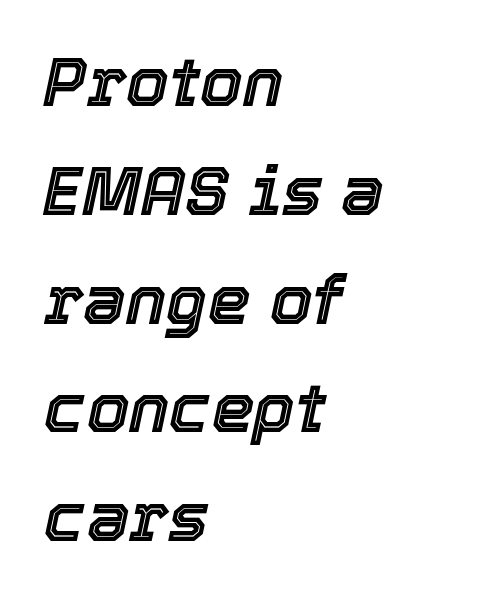
The image shows 68 px text type, italic (leaning right); set left-aligned, normal line spacing (1.6x), normal letter spacing, not underlined; a medium x-height.
